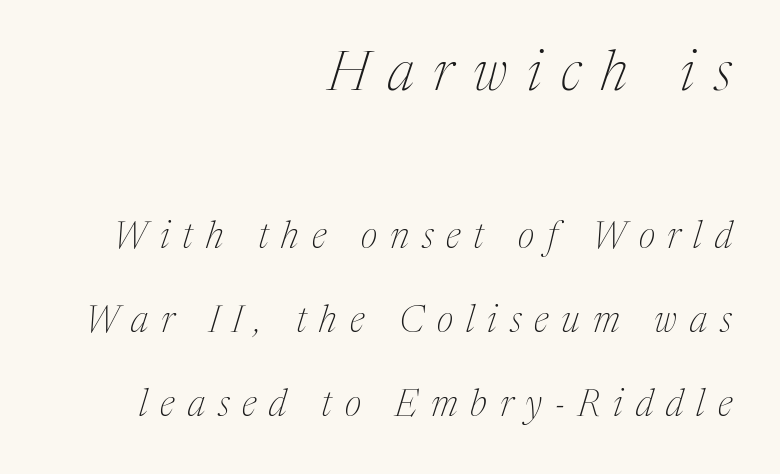
The image shows 56 px thin serif type, italic (leaning right); set right-aligned, loose line spacing (2.27x), unusually wide letter spacing (+0.35 em), not underlined; the first (top) block is 1.51x larger; medium stroke contrast and a medium x-height.
